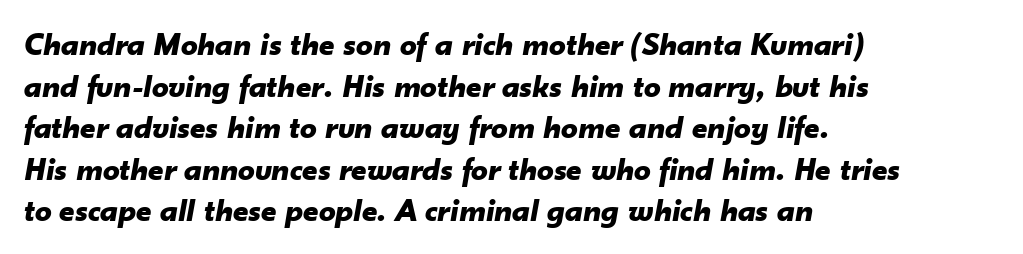
The letters are bold, with thick, heavy strokes. Students, observe: this is what conventionally led text looks like. The space directly below the letters is spotless. The gaps between neighbouring characters are ordinary and unremarkable. A typesetter would call this proportional, since set widths differ per character. Compared with ordinary roman type, these characters are visibly tilted.
